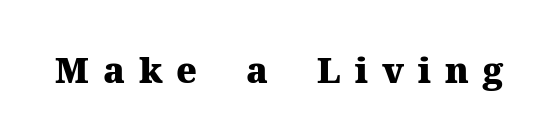
The image shows 35 px heavy serif type, upright; set unusually wide letter spacing (+0.4 em), not underlined; medium stroke contrast and a medium x-height.
